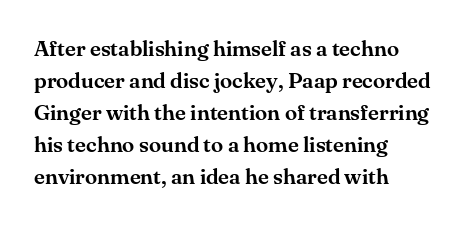
The image shows 22 px text type, upright; set left-aligned, normal line spacing (1.46x), normal letter spacing, not underlined.
